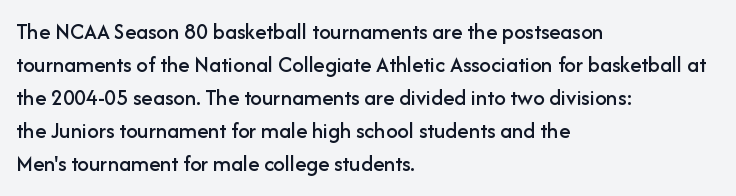
The block of text has a typical density, with ordinary space between rows. Tracking here is standard; glyphs follow each other at the usual distance. The strip under each line holds only bare page. The lettering holds an erect, upright posture throughout. Teacher's note: observe the even left margin — that is flush-left alignment.
